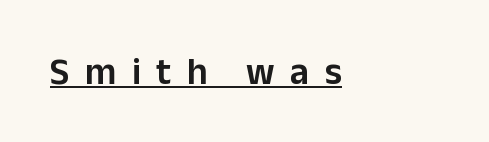
{"serif": "no", "italic": "no", "width": "normal", "stroke_contrast": "low", "x_height": "medium", "monospaced": "no", "underline": "yes", "align": "left", "letter_spacing": "wide", "letter_spacing_em": 0.42, "glyph_px": 37}
